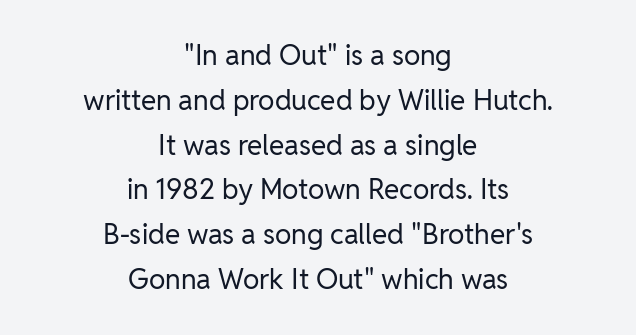
Q: Is the text bold? A: No.
Q: Is the text italic (slanted)? A: No, it is upright.
Q: Is the typeface a serif or a sans-serif typeface? A: Sans-serif.
Q: Is the text underlined? A: No.
Q: How is the paragraph aligned? A: Centered.
Q: Is the spacing between letters normal or unusually wide? A: Normal.
Q: Is the spacing between lines tight, normal or loose? A: Normal.
Q: Width (condensed, normal, or wide)? A: Normal.
Q: Stroke contrast? A: Low.
Q: x-height? A: Medium.
Q: Monospaced? A: No.
